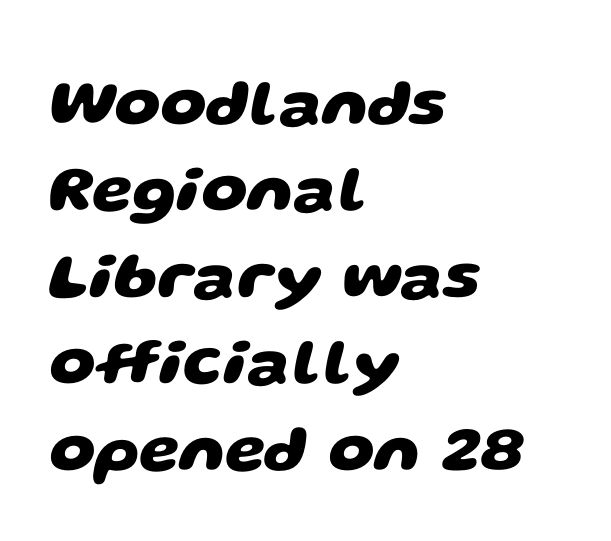
Q: Is the text bold? A: Yes.
Q: Is the typeface a serif or a sans-serif typeface? A: Sans-serif.
Q: Is the text underlined? A: No.
Q: How is the paragraph aligned? A: Left-aligned.
Q: Is the spacing between letters normal or unusually wide? A: Normal.
Q: Is the spacing between lines tight, normal or loose? A: Normal.
Q: Width (condensed, normal, or wide)? A: Wide.
Q: Stroke contrast? A: Low.
Q: x-height? A: Large.
Q: Monospaced? A: No.
